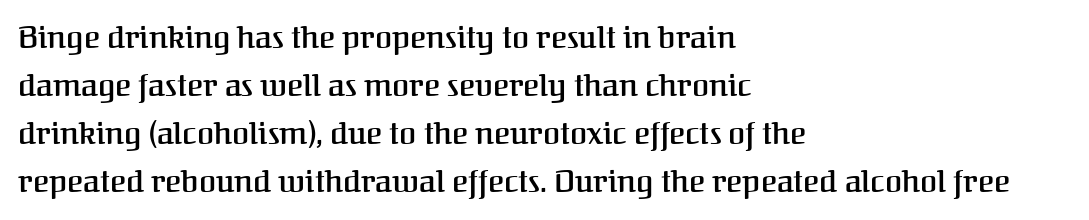
The image shows 31 px semibold serif type, upright; set left-aligned, normal line spacing (1.55x), normal letter spacing, not underlined; medium stroke contrast and a medium x-height.
